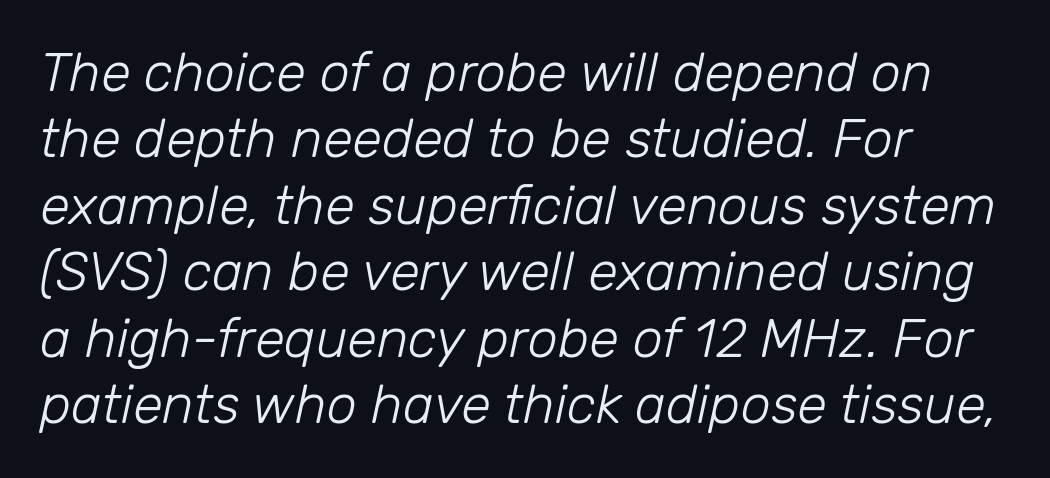
The image shows 54 px light type, italic (leaning right); set left-aligned, line spacing 1.23x, normal letter spacing, not underlined; low stroke contrast and a medium x-height.
